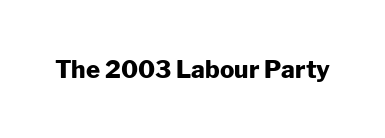
{"italic": "no", "bold": "yes", "underline": "no", "letter_spacing": "normal", "letter_spacing_em": 0.0, "glyph_px": 24}
